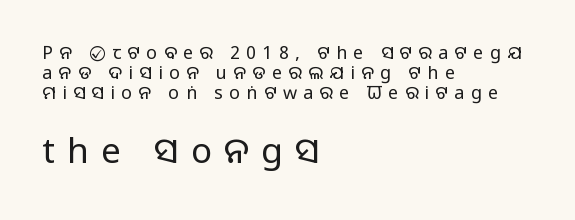
The image shows 35 px regular-weight sans-serif type, upright; set left-aligned, tight line spacing (1.11x), unusually wide letter spacing (+0.35 em), not underlined; the second (bottom) block is 1.94x larger; low stroke contrast and a large x-height.
